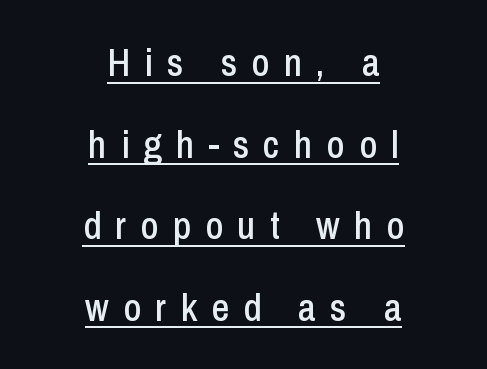
Q: Is the text italic (slanted)? A: No, it is upright.
Q: Is the typeface a serif or a sans-serif typeface? A: Sans-serif.
Q: Is the text underlined? A: Yes.
Q: How is the paragraph aligned? A: Centered.
Q: Is the spacing between letters normal or unusually wide? A: Unusually wide.
Q: Is the spacing between lines tight, normal or loose? A: Loose.
Q: Width (condensed, normal, or wide)? A: Condensed.
Q: Stroke contrast? A: Low.
Q: x-height? A: Medium.
Q: Monospaced? A: No.
